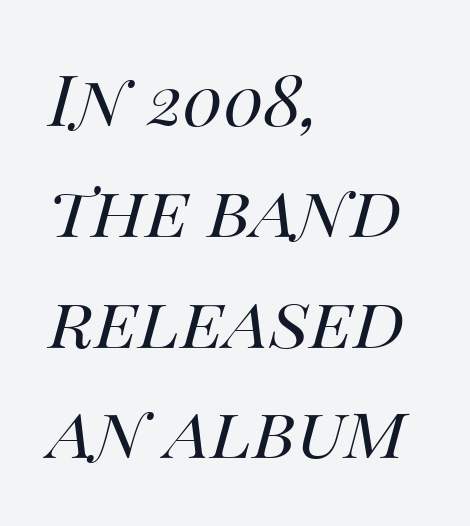
The text carries the slant typical of an italic or oblique font. No chunkiness to these letters — they're not bold. The passage is arranged the way most books set body copy — flush left. The glyphs are unaccompanied by any horizontal stroke below them.
